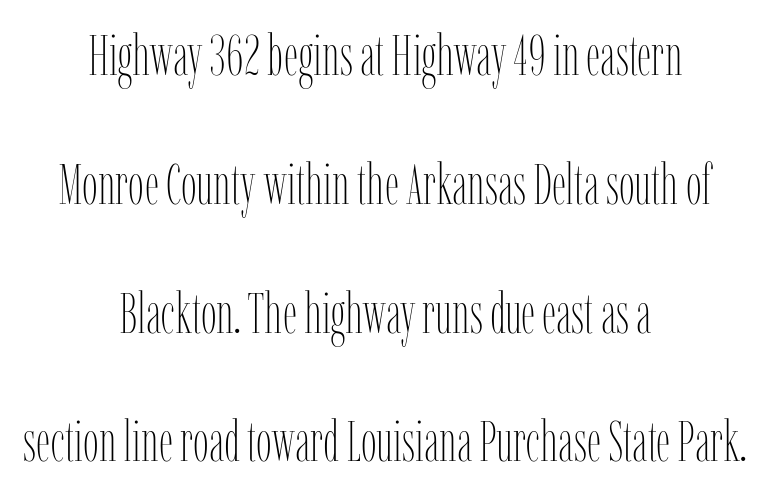
These lines are rendered in a variable-pitch font. Standard letterfit; no display-style spreading of the glyphs. Regarding leading, the lines here are spaced well apart. The paragraph has two soft edges and a firm central axis.
